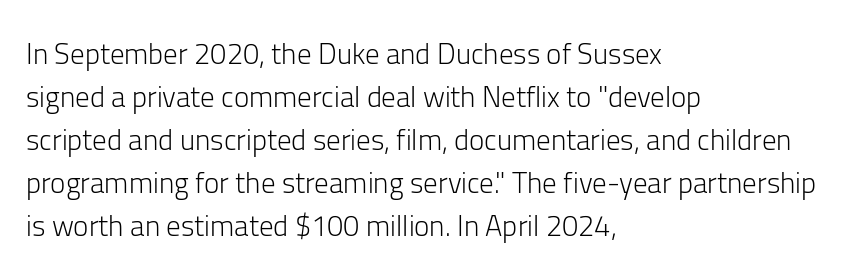
{"serif": "no", "italic": "no", "bold": "no", "weight": "light", "width": "normal", "stroke_contrast": "low", "x_height": "medium", "monospaced": "no", "underline": "no", "align": "left", "line_spacing": "normal", "line_spacing_ratio": 1.48, "letter_spacing": "normal", "letter_spacing_em": 0.0, "glyph_px": 29}
